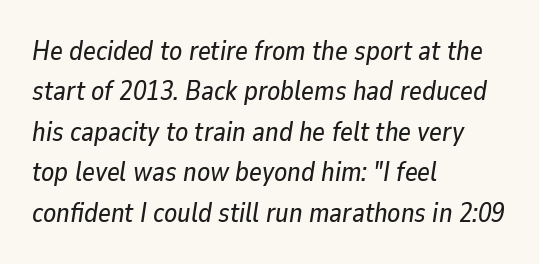
The image shows 27 px text type, italic (leaning right); set left-aligned, normal line spacing (1.5x), normal letter spacing, not underlined.
